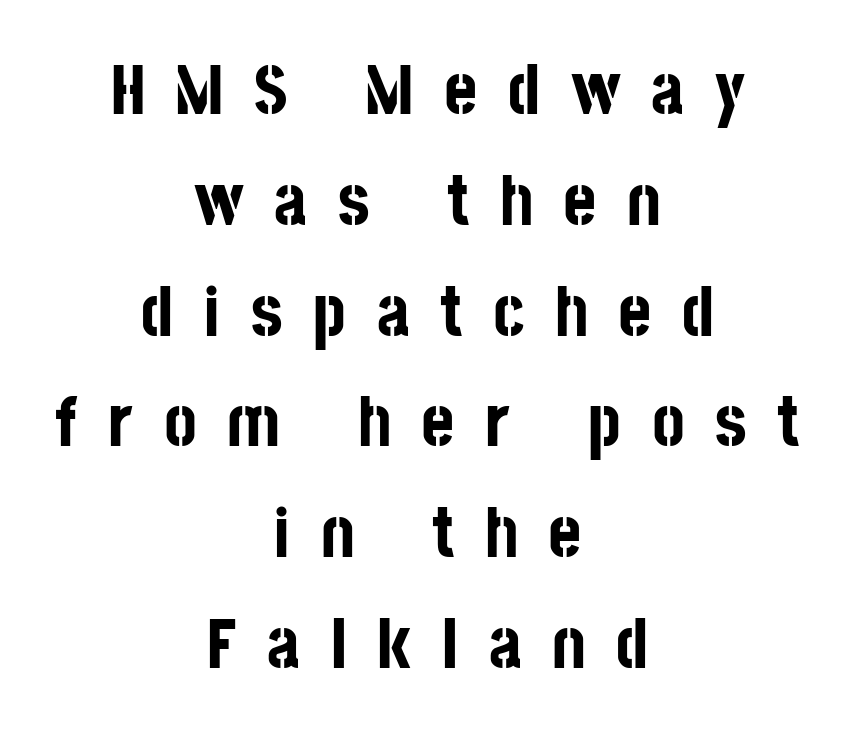
The image shows 71 px bold, condensed sans-serif type, upright; set centered, normal line spacing (1.56x), unusually wide letter spacing (+0.43 em), not underlined; low stroke contrast and a large x-height.
